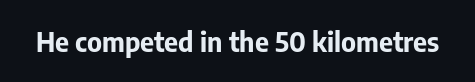
The image shows 27 px bold type, upright; set normal letter spacing, not underlined.
